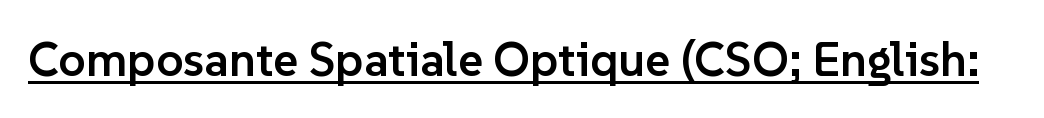
{"serif": "no", "italic": "no", "bold": "semi", "weight": "semibold", "width": "normal", "stroke_contrast": "low", "x_height": "medium", "monospaced": "no", "underline": "yes", "letter_spacing": "normal", "letter_spacing_em": 0.0, "glyph_px": 48}
